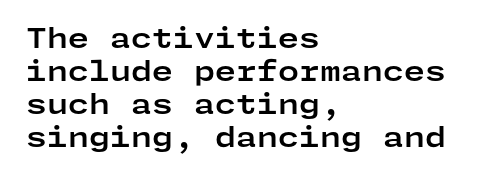
{"italic": "no", "bold": "yes", "underline": "no", "align": "left", "line_spacing_ratio": 1.22, "letter_spacing": "normal", "letter_spacing_em": 0.0, "glyph_px": 27}
